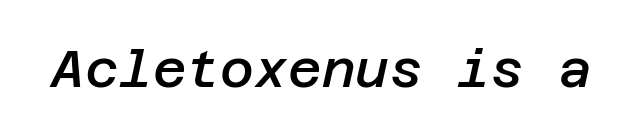
Q: Is the text bold? A: Semi-bold.
Q: Is the text italic (slanted)? A: Yes, it leans right by about 12 degrees.
Q: Is the text underlined? A: No.
Q: Is the spacing between letters normal or unusually wide? A: Normal.
Q: Width (condensed, normal, or wide)? A: Normal.
Q: Stroke contrast? A: Low.
Q: x-height? A: Large.
